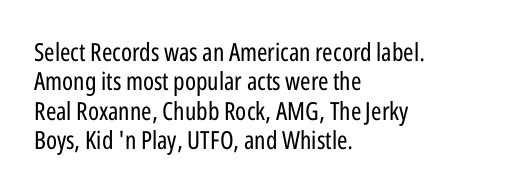
{"italic": "no", "bold": "no", "underline": "no", "align": "left", "line_spacing_ratio": 1.18, "letter_spacing": "normal", "letter_spacing_em": 0.0, "glyph_px": 25}
